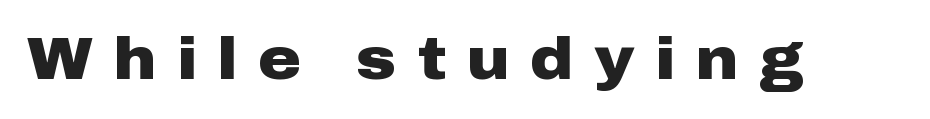
{"serif": "no", "italic": "no", "bold": "yes", "weight": "heavy", "width": "wide", "stroke_contrast": "low", "x_height": "medium", "monospaced": "no", "underline": "no", "letter_spacing": "wide", "letter_spacing_em": 0.35, "glyph_px": 59}
